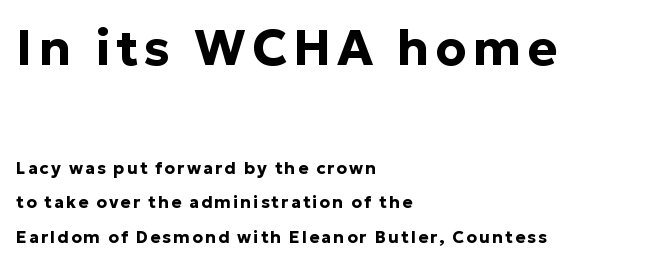
{"serif": "no", "italic": "no", "bold": "yes", "weight": "bold", "width": "normal", "stroke_contrast": "low", "x_height": "medium", "monospaced": "no", "underline": "no", "align": "left", "line_spacing": "loose", "line_spacing_ratio": 2.02, "larger_block": "first", "size_ratio": 2.94, "glyph_px": 50}
